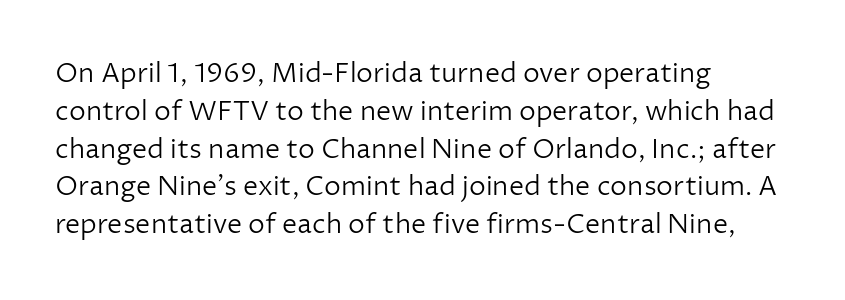
Q: Is the text bold? A: No.
Q: Is the text italic (slanted)? A: No, it is upright.
Q: Is the text underlined? A: No.
Q: How is the paragraph aligned? A: Left-aligned.
Q: Is the spacing between letters normal or unusually wide? A: Normal.
Q: Is the spacing between lines tight, normal or loose? A: Normal.
